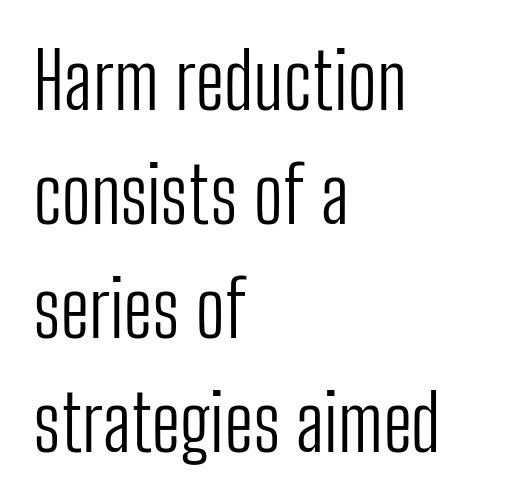
Q: Is the text bold? A: No.
Q: Is the text italic (slanted)? A: No, it is upright.
Q: Is the typeface a serif or a sans-serif typeface? A: Sans-serif.
Q: Is the text underlined? A: No.
Q: How is the paragraph aligned? A: Left-aligned.
Q: Is the spacing between letters normal or unusually wide? A: Normal.
Q: Is the spacing between lines tight, normal or loose? A: Normal.
Q: Width (condensed, normal, or wide)? A: Condensed.
Q: Stroke contrast? A: Low.
Q: x-height? A: Medium.
Q: Monospaced? A: No.
